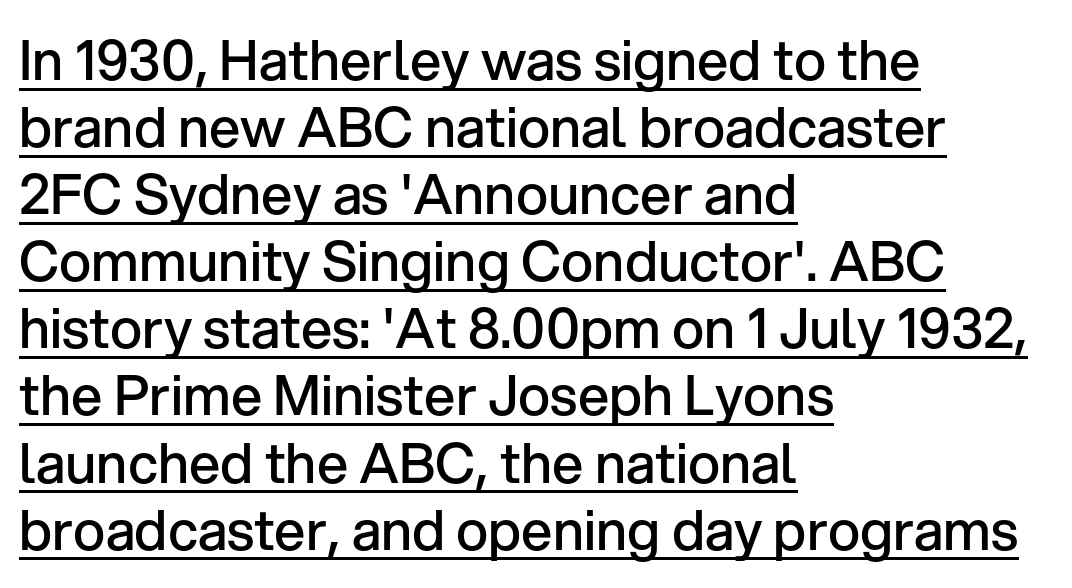
The sample's only ornament is a line tracing under the words. Compared with a centered layout, this one pins lines to the left instead. Think of a printed novel: that variable character pitch is what you see here. Letterform terminals end flat and unadorned throughout the passage. Notice how the stems are strictly vertical — no italics here.
